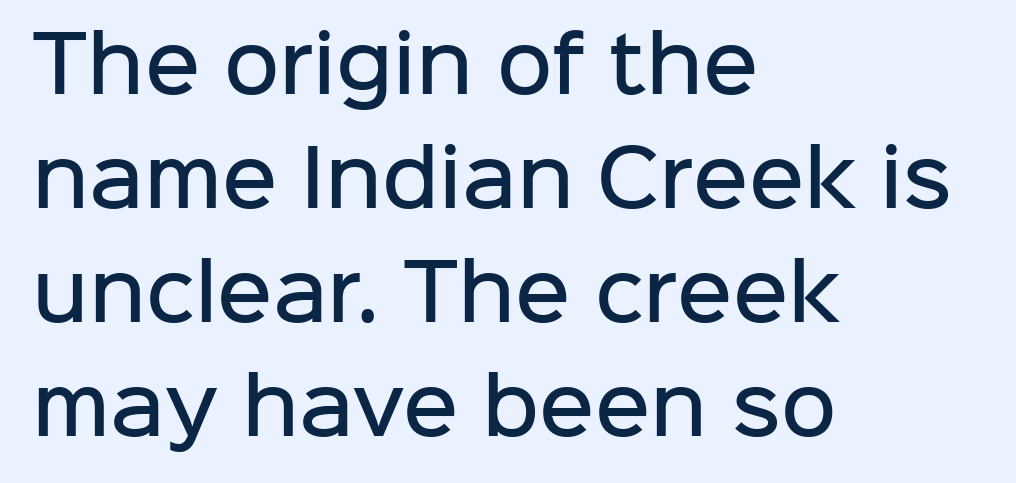
{"serif": "no", "italic": "no", "bold": "semi", "weight": "semibold", "width": "normal", "stroke_contrast": "low", "x_height": "medium", "monospaced": "no", "underline": "no", "align": "left", "line_spacing": "normal", "line_spacing_ratio": 1.5, "letter_spacing": "normal", "letter_spacing_em": 0.0, "glyph_px": 76}
